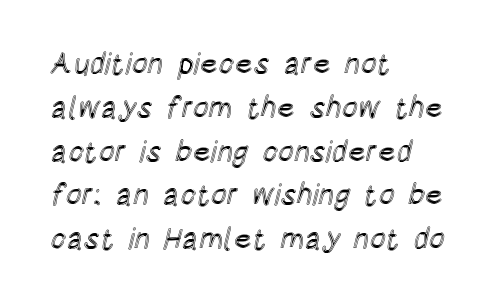
{"width": "condensed", "x_height": "large", "monospaced": "no", "underline": "no", "align": "left", "line_spacing": "normal", "line_spacing_ratio": 1.46, "letter_spacing": "normal", "letter_spacing_em": 0.0, "glyph_px": 30}
